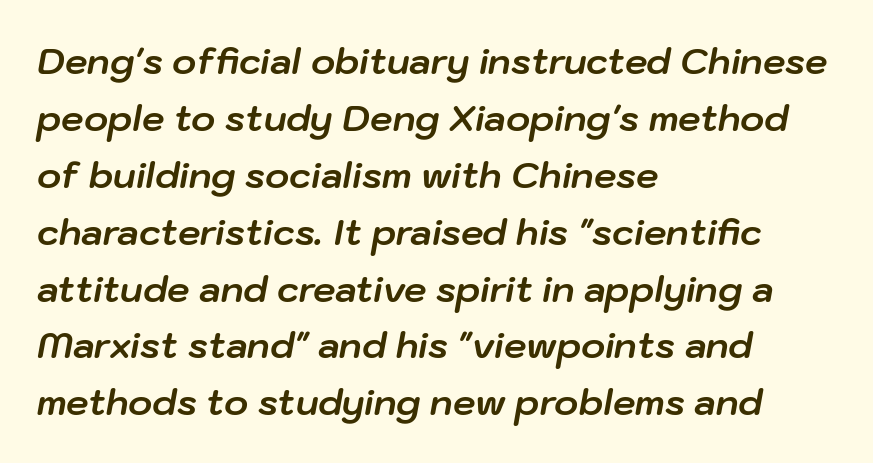
Q: Is the text bold? A: Yes.
Q: Is the text italic (slanted)? A: Yes, it leans right by about 10 degrees.
Q: Is the text underlined? A: No.
Q: How is the paragraph aligned? A: Left-aligned.
Q: Is the spacing between letters normal or unusually wide? A: Normal.
Q: Is the spacing between lines tight, normal or loose? A: Normal.
Q: Width (condensed, normal, or wide)? A: Normal.
Q: Stroke contrast? A: Low.
Q: x-height? A: Medium.
Q: Monospaced? A: No.
